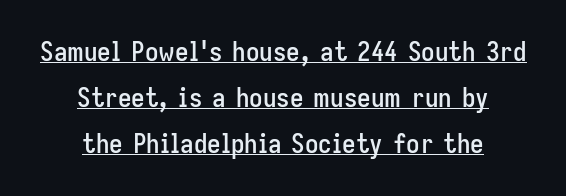
The image shows 27 px text type, upright; set centered, line spacing 1.71x, normal letter spacing, underlined.
